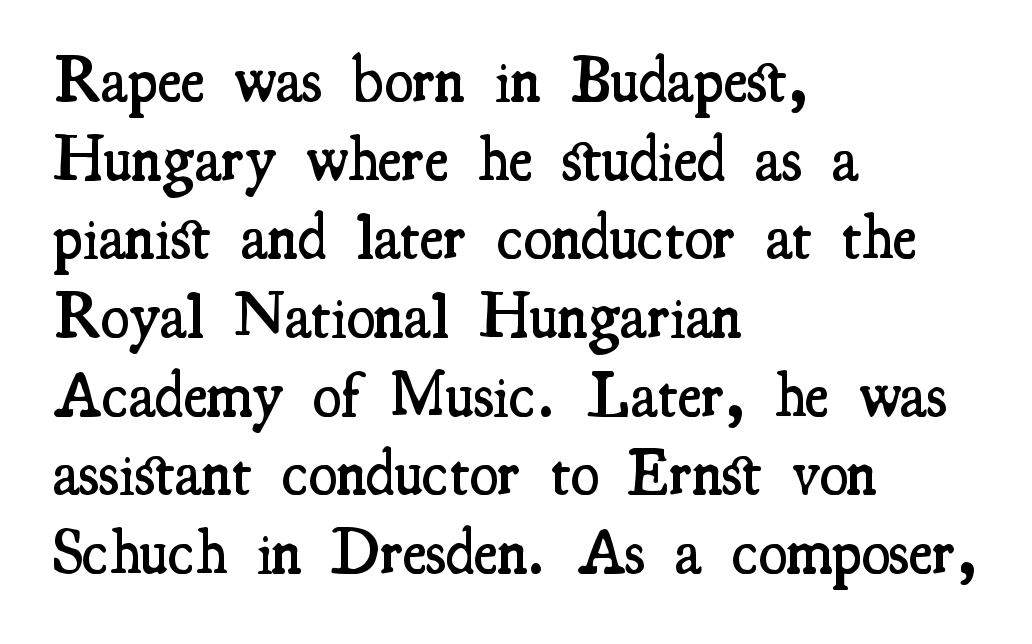
Q: Is the text bold? A: Semi-bold.
Q: Is the text italic (slanted)? A: No, it is upright.
Q: Is the typeface a serif or a sans-serif typeface? A: Serif.
Q: Is the text underlined? A: No.
Q: How is the paragraph aligned? A: Left-aligned.
Q: Is the spacing between letters normal or unusually wide? A: Normal.
Q: Width (condensed, normal, or wide)? A: Condensed.
Q: Stroke contrast? A: Medium.
Q: x-height? A: Small.
Q: Monospaced? A: No.
